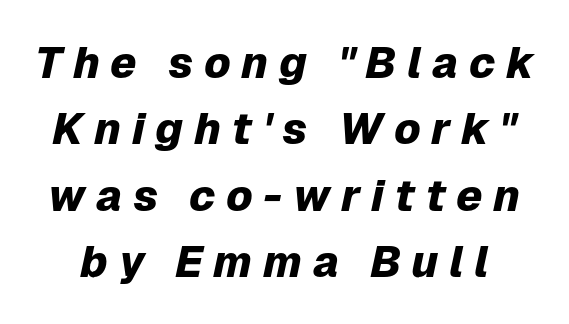
The image shows 44 px heavy type, italic (leaning right); set normal line spacing (1.51x), unusually wide letter spacing (+0.24 em), not underlined; low stroke contrast and a medium x-height.
